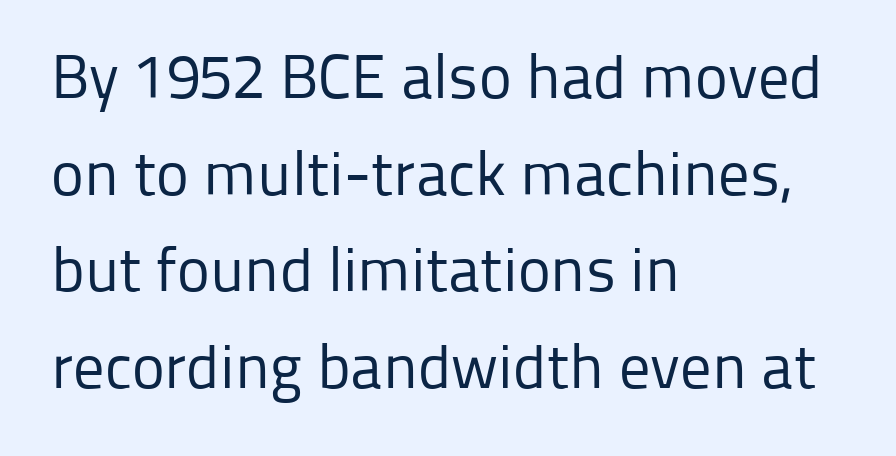
The image shows 62 px regular-weight sans-serif type, upright; set left-aligned, normal line spacing (1.56x), normal letter spacing, not underlined; low stroke contrast and a medium x-height.
